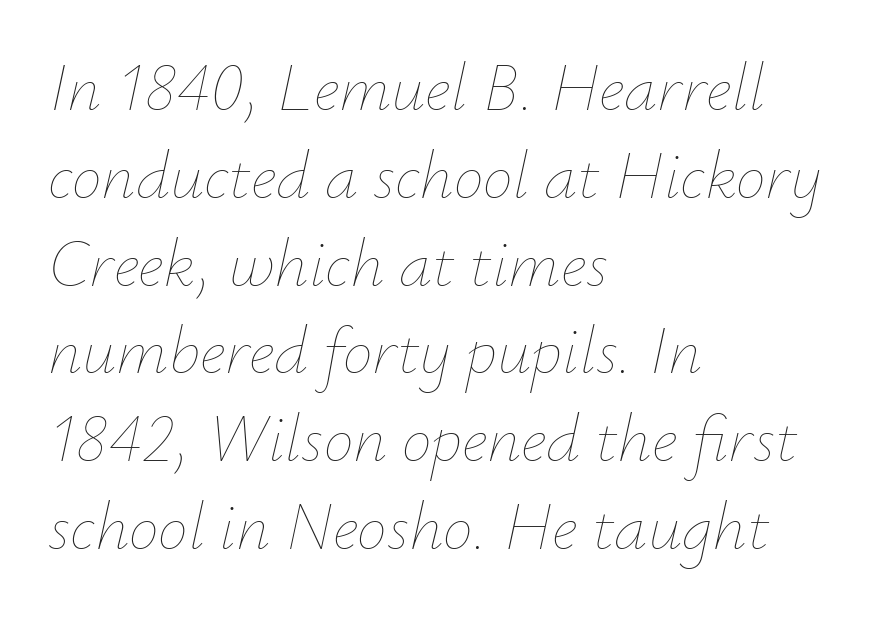
{"italic": "yes", "lean": "right", "slant_degrees": 12, "bold": "no", "weight": "thin", "width": "normal", "stroke_contrast": "low", "x_height": "small", "monospaced": "no", "underline": "no", "align": "left", "line_spacing": "normal", "line_spacing_ratio": 1.31, "letter_spacing": "normal", "letter_spacing_em": 0.0, "glyph_px": 67}
